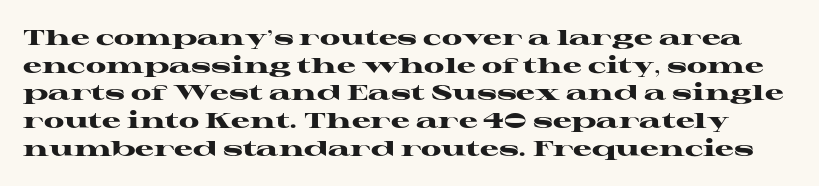
Q: Is the text bold? A: Yes.
Q: Is the text italic (slanted)? A: No, it is upright.
Q: Is the text underlined? A: No.
Q: Is the spacing between letters normal or unusually wide? A: Normal.
Q: Is the spacing between lines tight, normal or loose? A: Normal.
